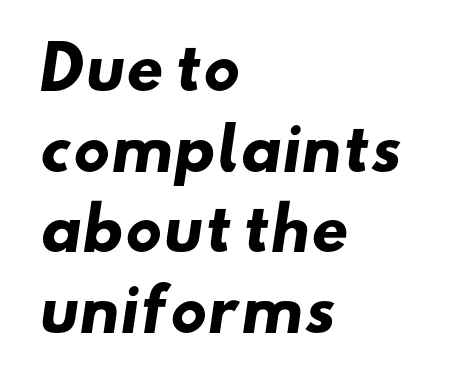
{"serif": "no", "bold": "yes", "weight": "heavy", "width": "wide", "stroke_contrast": "low", "x_height": "small", "monospaced": "no", "underline": "no", "align": "left", "line_spacing": "normal", "line_spacing_ratio": 1.39, "letter_spacing": "normal", "letter_spacing_em": 0.0, "glyph_px": 58}
